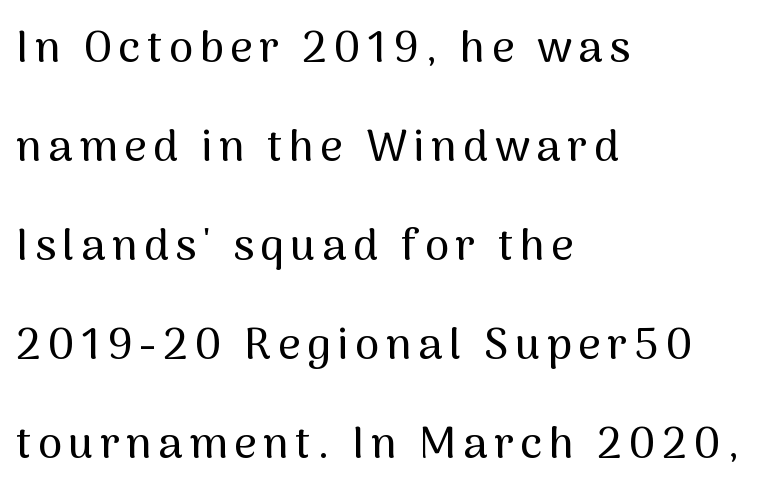
Looks like regular typesetting: each glyph gets only the width it needs. Grotesque or geometric, the face here clearly has no serifs. These lines were composed using upright roman letters. The zone under the glyphs is completely vacant.
